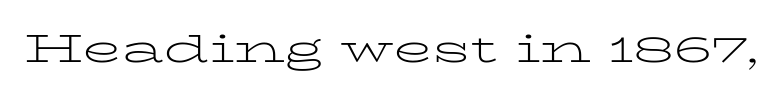
The image shows 40 px light, wide serif type, upright; set normal letter spacing, not underlined; low stroke contrast and a medium x-height.
